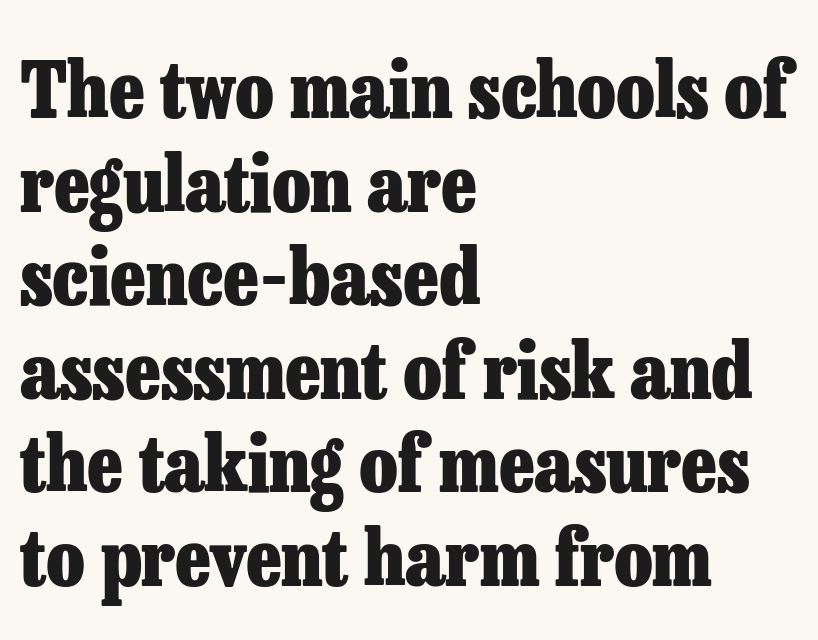
Line starts are locked; line ends wander. No word sits above an underline. Nope, not italic — everything's standing straight. The face used here is rendered with its standard letterfit.
